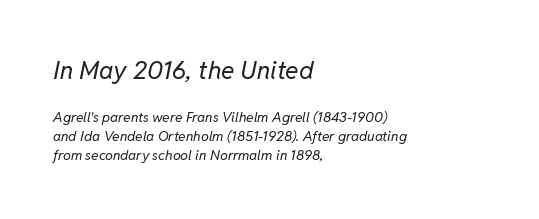
The image shows 25 px text type, italic (leaning right); set left-aligned, normal line spacing (1.36x), normal letter spacing, not underlined; the first (top) block is 1.79x larger.
